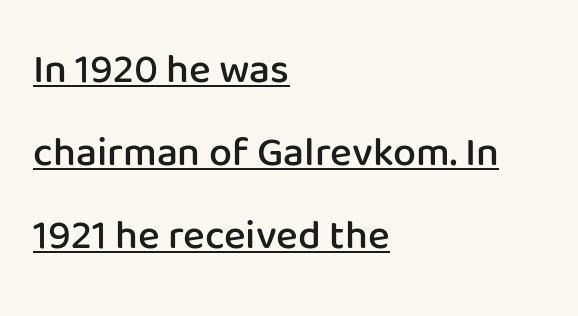
Q: Is the text bold? A: Semi-bold.
Q: Is the text italic (slanted)? A: No, it is upright.
Q: Is the typeface a serif or a sans-serif typeface? A: Sans-serif.
Q: Is the text underlined? A: Yes.
Q: How is the paragraph aligned? A: Left-aligned.
Q: Is the spacing between letters normal or unusually wide? A: Normal.
Q: Is the spacing between lines tight, normal or loose? A: Loose.
Q: Width (condensed, normal, or wide)? A: Normal.
Q: Stroke contrast? A: Low.
Q: x-height? A: Medium.
Q: Monospaced? A: No.
